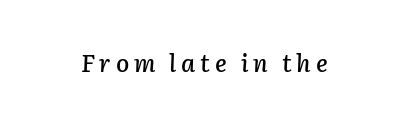
The image shows 24 px text type, italic (leaning right); set unusually wide letter spacing (+0.2 em), not underlined.
